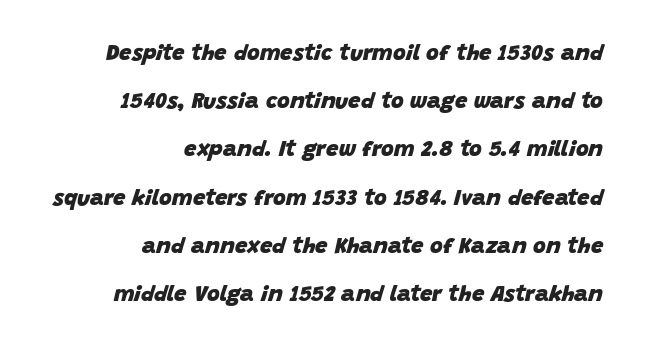
Q: Is the text bold? A: Yes.
Q: Is the text italic (slanted)? A: Yes, it leans right by about 15 degrees.
Q: Is the text underlined? A: No.
Q: How is the paragraph aligned? A: Right-aligned.
Q: Is the spacing between letters normal or unusually wide? A: Normal.
Q: Is the spacing between lines tight, normal or loose? A: Loose.
